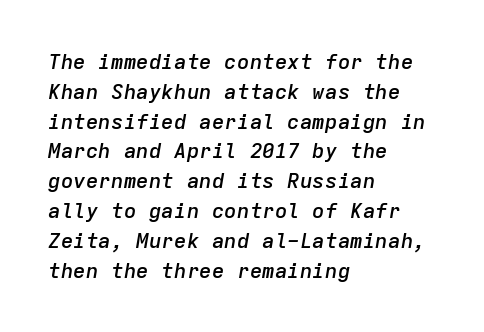
One-word summary of the alignment: left. What's the leading like? Ordinary, nothing unusual. Italic? Definitely — the glyphs are oblique. Students, note that the glyphs here touch the page at normal intervals.
